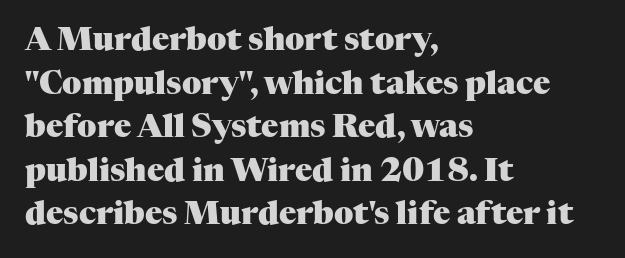
{"serif": "yes", "italic": "no", "bold": "yes", "weight": "heavy", "width": "normal", "stroke_contrast": "medium", "x_height": "medium", "monospaced": "no", "underline": "no", "align": "left", "line_spacing": "normal", "line_spacing_ratio": 1.36, "letter_spacing": "normal", "letter_spacing_em": 0.0, "glyph_px": 32}
